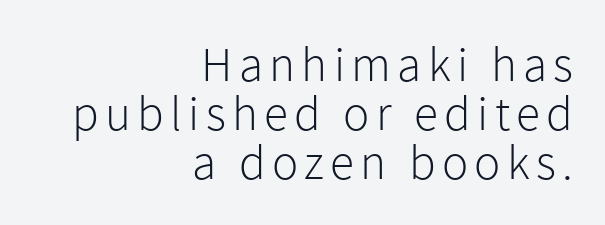
The foot of each line stays bare and open. No chunkiness to these letters — they're not bold. Is this a sans? Yes — the strokes have no serifs. Horizontally, the lines are justified to the trailing edge only. Character widths vary here, with narrow letters taking less room than wide ones. Unlike italic type, these characters show no tilt at all.
